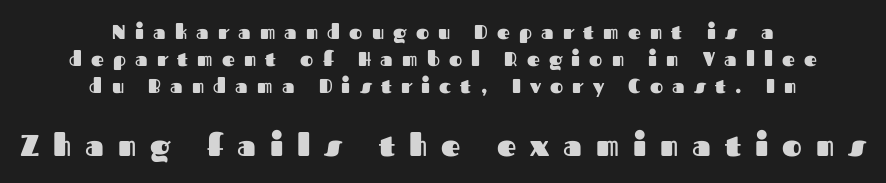
Q: Is the text bold? A: Yes.
Q: Is the text italic (slanted)? A: No, it is upright.
Q: Is the typeface a serif or a sans-serif typeface? A: Sans-serif.
Q: Is the text underlined? A: No.
Q: How is the paragraph aligned? A: Centered.
Q: Is the spacing between letters normal or unusually wide? A: Unusually wide.
Q: Is the spacing between lines tight, normal or loose? A: Normal.
Q: Which block of text is set in a larger size, the first (top) or the second (bottom)? A: The second (bottom) one.
Q: Width (condensed, normal, or wide)? A: Normal.
Q: Stroke contrast? A: Medium.
Q: x-height? A: Medium.
Q: Monospaced? A: No.
